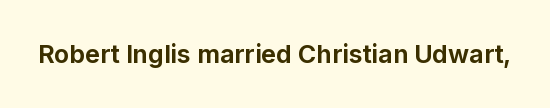
{"italic": "no", "bold": "yes", "underline": "no", "letter_spacing": "normal", "letter_spacing_em": 0.0, "glyph_px": 25}
